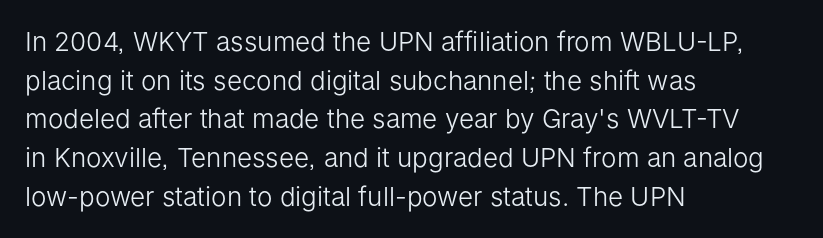
Q: Is the text bold? A: No.
Q: Is the text italic (slanted)? A: No, it is upright.
Q: Is the text underlined? A: No.
Q: How is the paragraph aligned? A: Left-aligned.
Q: Is the spacing between letters normal or unusually wide? A: Normal.
Q: Is the spacing between lines tight, normal or loose? A: Normal.
